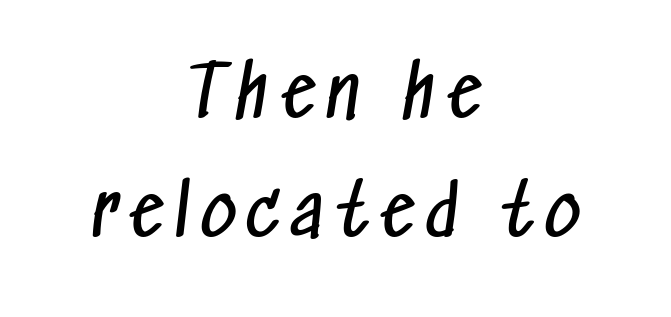
The image shows 69 px regular-weight, condensed sans-serif type; set centered, line spacing 1.73x, not underlined; low stroke contrast and a medium x-height.
